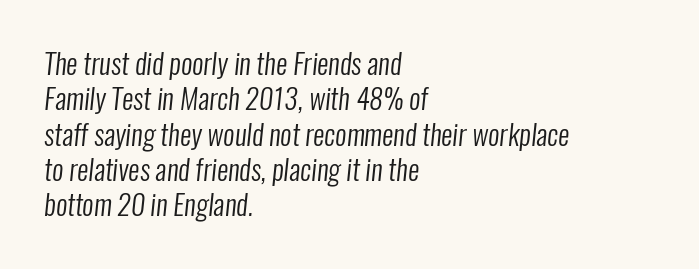
{"serif": "no", "bold": "no", "weight": "regular", "width": "condensed", "stroke_contrast": "low", "x_height": "medium", "monospaced": "no", "underline": "no", "align": "left", "line_spacing": "normal", "line_spacing_ratio": 1.26, "letter_spacing": "normal", "letter_spacing_em": 0.0, "glyph_px": 28}
